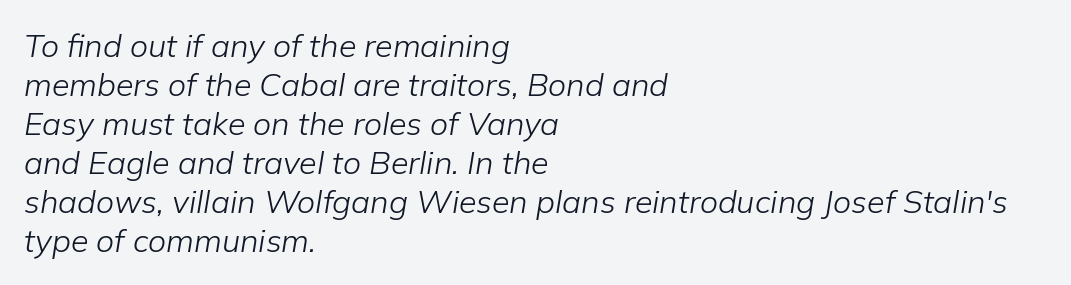
{"italic": "yes", "lean": "right", "slant_degrees": 9, "bold": "no", "weight": "light", "width": "normal", "stroke_contrast": "low", "x_height": "medium", "monospaced": "no", "underline": "no", "align": "left", "line_spacing_ratio": 1.22, "letter_spacing": "normal", "letter_spacing_em": 0.0, "glyph_px": 32}
